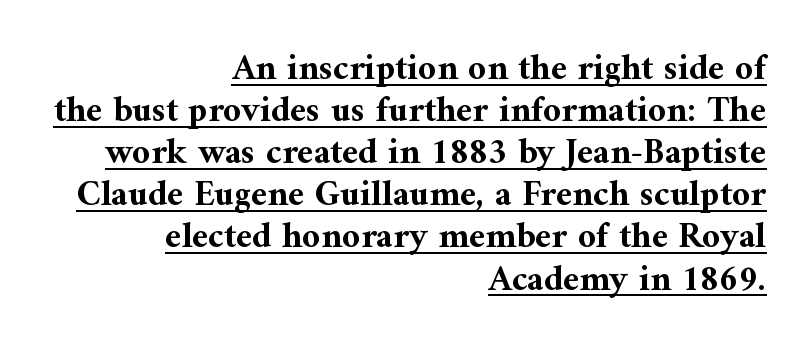
The image shows 36 px bold serif type, upright; set right-aligned, line spacing 1.17x, normal letter spacing, underlined; medium stroke contrast and a medium x-height.
